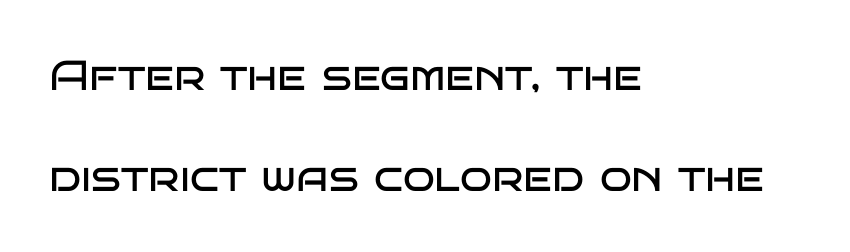
Vertically, the passage feels expansive, rows floating well apart. Serif or sans? Sans — the stroke terminals are bare. These lines are rendered in a variable-pitch font. A student would call this left alignment; a typographer would say flush left, rag right. Characters follow at the spacing the type designer built in.
